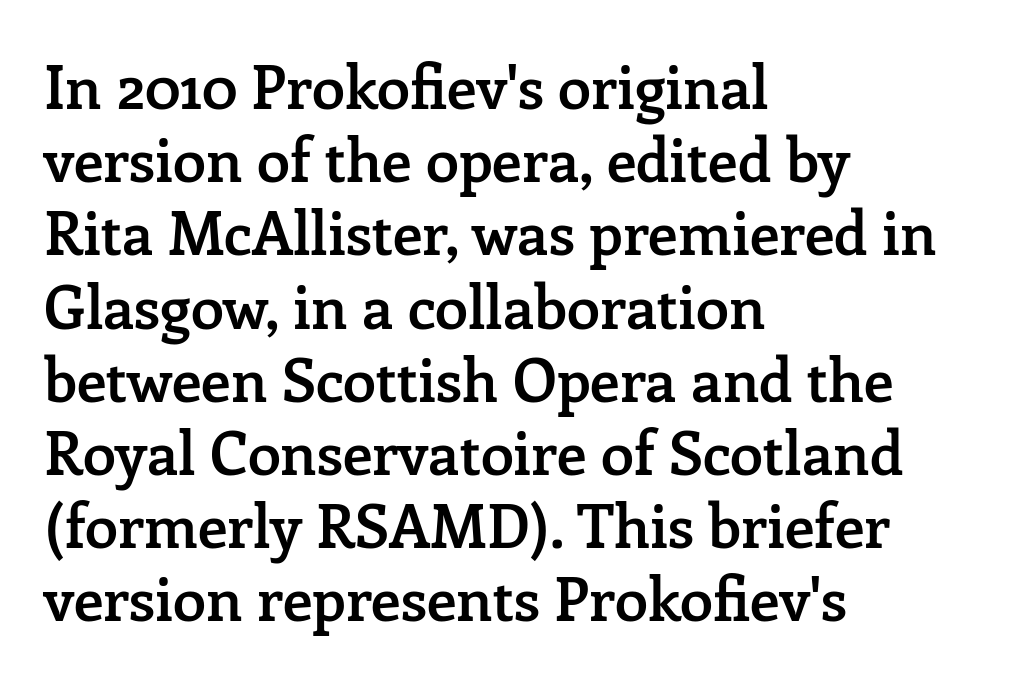
The image shows 60 px semibold serif type, upright; set left-aligned, line spacing 1.22x, normal letter spacing, not underlined; low stroke contrast and a medium x-height.
